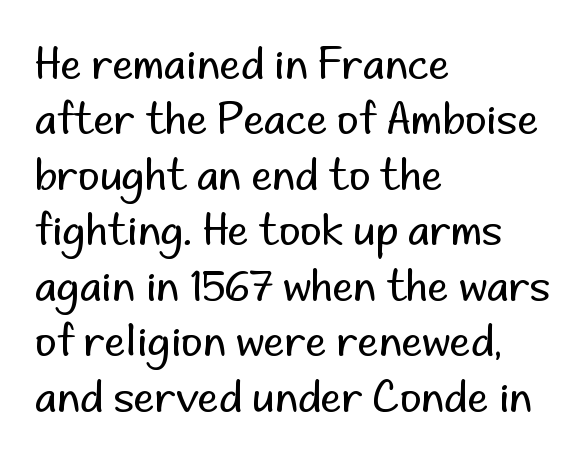
{"serif": "no", "italic": "no", "bold": "no", "weight": "regular", "width": "normal", "stroke_contrast": "low", "x_height": "small", "monospaced": "no", "underline": "no", "align": "left", "line_spacing": "normal", "line_spacing_ratio": 1.32, "letter_spacing": "normal", "letter_spacing_em": 0.0, "glyph_px": 42}
